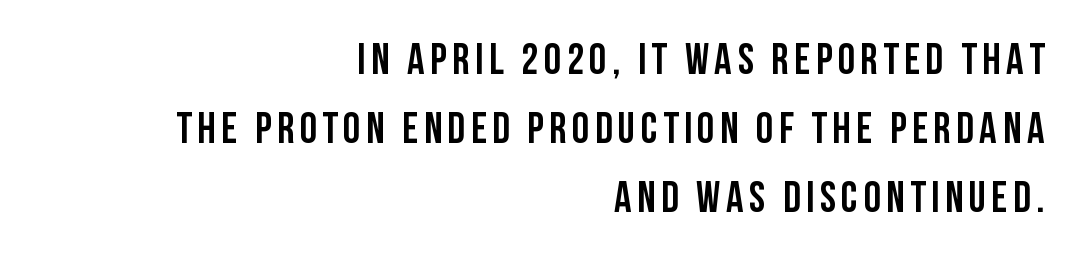
Q: Is the text bold? A: Yes.
Q: Is the text italic (slanted)? A: No, it is upright.
Q: Is the typeface a serif or a sans-serif typeface? A: Sans-serif.
Q: Is the text underlined? A: No.
Q: How is the paragraph aligned? A: Right-aligned.
Q: Is the spacing between lines tight, normal or loose? A: Normal.
Q: Width (condensed, normal, or wide)? A: Condensed.
Q: Stroke contrast? A: Low.
Q: x-height? A: Large.
Q: Monospaced? A: No.
